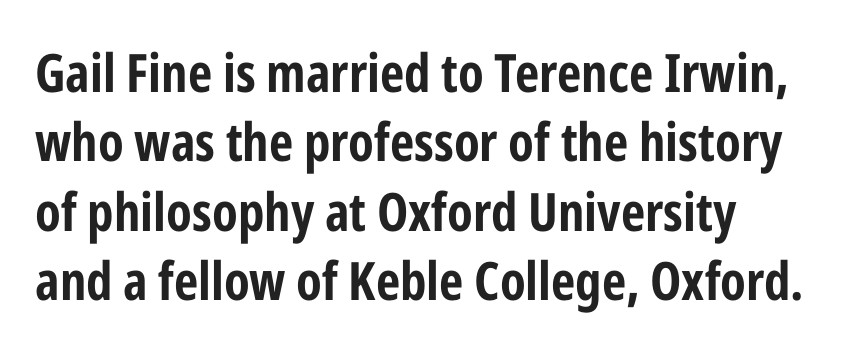
Every stem runs plumb, perpendicular to the baseline. Descenders hang freely into open space. In terms of letterform style, serifs are entirely absent. In terms of weight, the rendering is a true, heavy bold. The space between consecutive lines is moderate.
